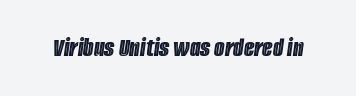
Q: Is the text italic (slanted)? A: Yes, it leans right by about 8 degrees.
Q: Is the text underlined? A: No.
Q: Is the spacing between letters normal or unusually wide? A: Normal.
